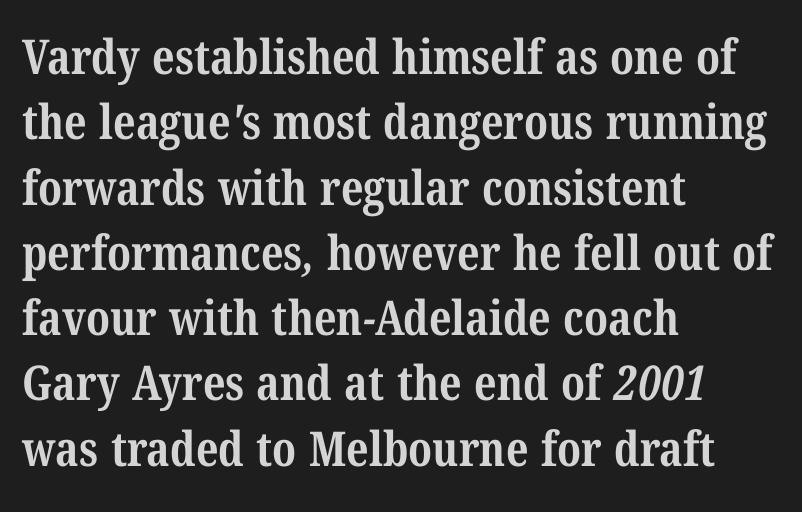
No extra tracking has been applied to these lines. Think of a printed novel: that variable character pitch is what you see here. The face used here has the dense, thick strokes of a bold. Quick note: interline space is typical.
